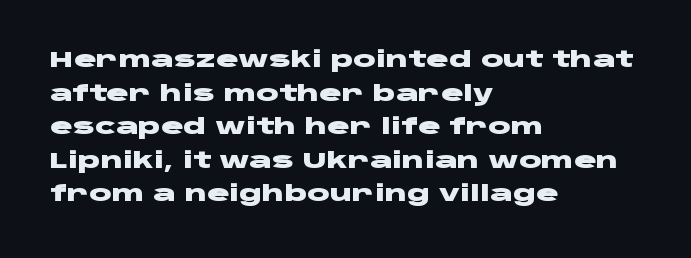
{"italic": "no", "bold": "yes", "underline": "no", "align": "left", "line_spacing": "normal", "line_spacing_ratio": 1.6, "letter_spacing": "normal", "letter_spacing_em": 0.0, "glyph_px": 21}
